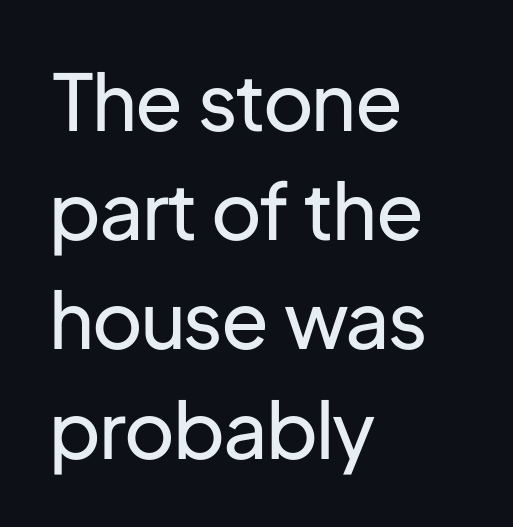
{"serif": "no", "italic": "no", "bold": "no", "weight": "regular", "width": "normal", "stroke_contrast": "low", "x_height": "medium", "monospaced": "no", "underline": "no", "align": "left", "line_spacing": "normal", "line_spacing_ratio": 1.4, "letter_spacing": "normal", "letter_spacing_em": 0.0, "glyph_px": 78}
